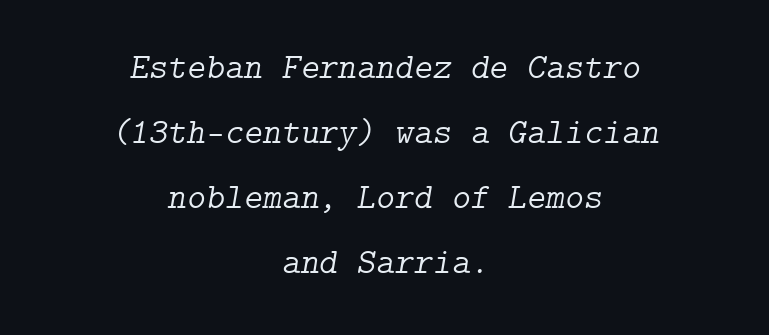
Q: Is the text bold? A: No.
Q: Is the text italic (slanted)? A: Yes, it leans right by about 9 degrees.
Q: Is the typeface a serif or a sans-serif typeface? A: Serif.
Q: Is the text underlined? A: No.
Q: How is the paragraph aligned? A: Centered.
Q: Is the spacing between letters normal or unusually wide? A: Normal.
Q: Width (condensed, normal, or wide)? A: Normal.
Q: Stroke contrast? A: Low.
Q: x-height? A: Medium.
